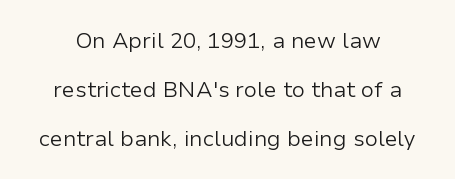
Q: Is the text bold? A: No.
Q: Is the text italic (slanted)? A: No, it is upright.
Q: Is the text underlined? A: No.
Q: Is the spacing between letters normal or unusually wide? A: Normal.
Q: Is the spacing between lines tight, normal or loose? A: Loose.
